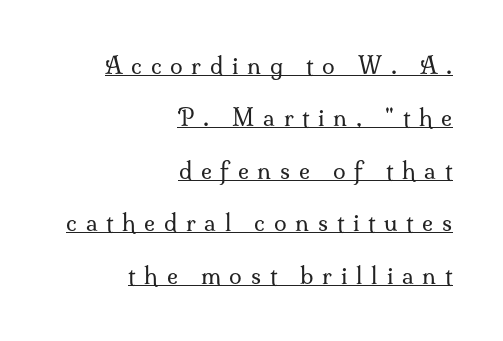
{"italic": "no", "bold": "no", "underline": "yes", "align": "right", "line_spacing": "loose", "line_spacing_ratio": 2.28, "letter_spacing": "wide", "letter_spacing_em": 0.38, "glyph_px": 23}
